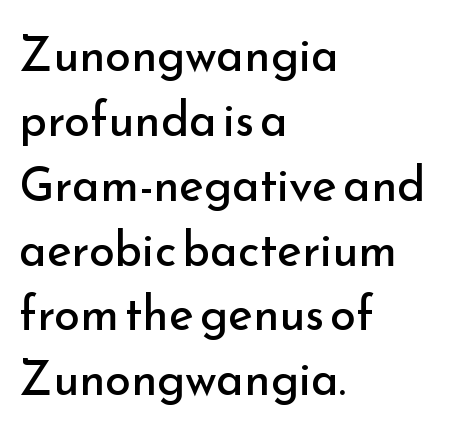
{"serif": "no", "italic": "no", "bold": "no", "weight": "regular", "width": "normal", "stroke_contrast": "low", "x_height": "small", "monospaced": "no", "underline": "no", "align": "left", "line_spacing": "normal", "line_spacing_ratio": 1.38, "letter_spacing": "normal", "letter_spacing_em": 0.0, "glyph_px": 47}
